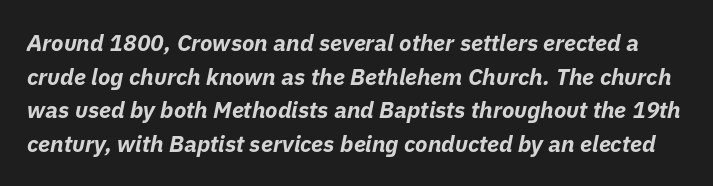
{"italic": "yes", "lean": "right", "slant_degrees": 11, "bold": "yes", "underline": "no", "line_spacing": "normal", "line_spacing_ratio": 1.46, "letter_spacing": "normal", "letter_spacing_em": 0.0, "glyph_px": 23}
